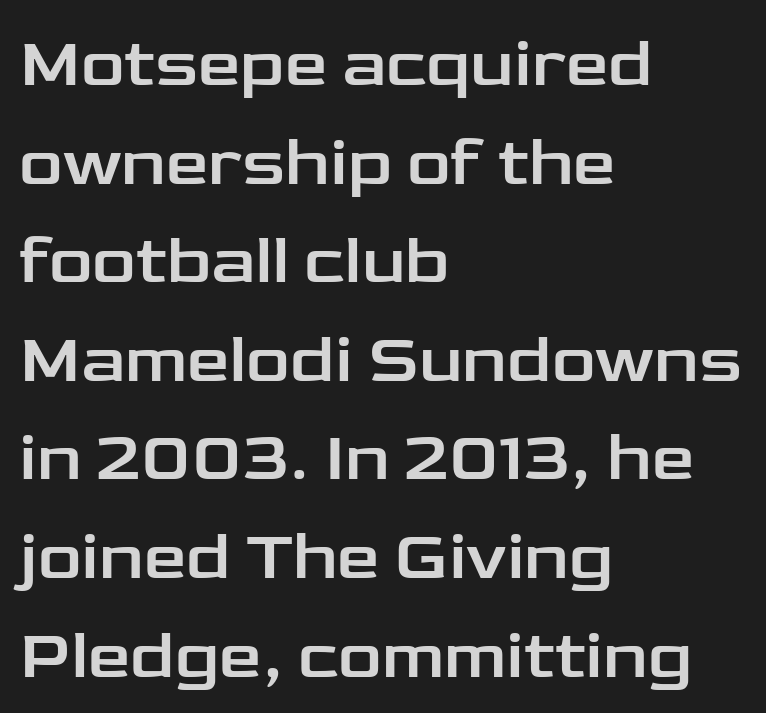
{"serif": "no", "italic": "no", "width": "wide", "stroke_contrast": "low", "x_height": "medium", "monospaced": "no", "underline": "no", "align": "left", "line_spacing": "normal", "line_spacing_ratio": 1.45, "letter_spacing": "normal", "letter_spacing_em": 0.0, "glyph_px": 68}
